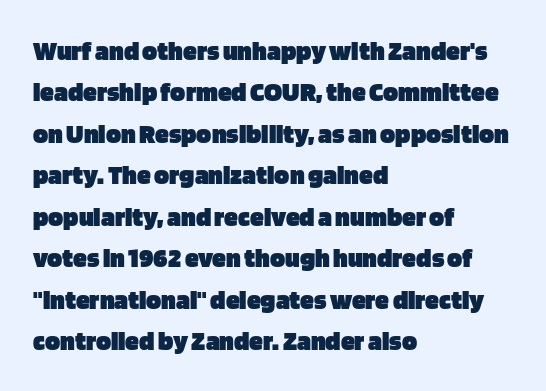
Q: Is the text bold? A: Yes.
Q: Is the text italic (slanted)? A: No, it is upright.
Q: Is the typeface a serif or a sans-serif typeface? A: Sans-serif.
Q: Is the text underlined? A: No.
Q: How is the paragraph aligned? A: Left-aligned.
Q: Is the spacing between letters normal or unusually wide? A: Normal.
Q: Is the spacing between lines tight, normal or loose? A: Normal.
Q: Width (condensed, normal, or wide)? A: Normal.
Q: Stroke contrast? A: Low.
Q: x-height? A: Large.
Q: Monospaced? A: No.
